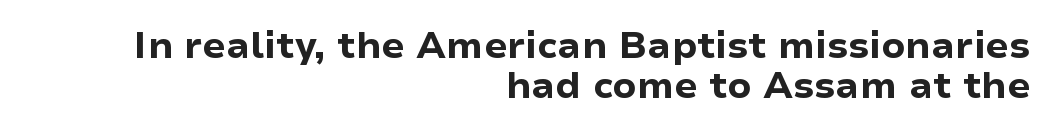
Q: Is the text bold? A: Yes.
Q: Is the text italic (slanted)? A: No, it is upright.
Q: Is the typeface a serif or a sans-serif typeface? A: Sans-serif.
Q: Is the text underlined? A: No.
Q: How is the paragraph aligned? A: Right-aligned.
Q: Is the spacing between letters normal or unusually wide? A: Normal.
Q: Is the spacing between lines tight, normal or loose? A: Tight.
Q: Width (condensed, normal, or wide)? A: Normal.
Q: Stroke contrast? A: Low.
Q: x-height? A: Medium.
Q: Monospaced? A: No.
